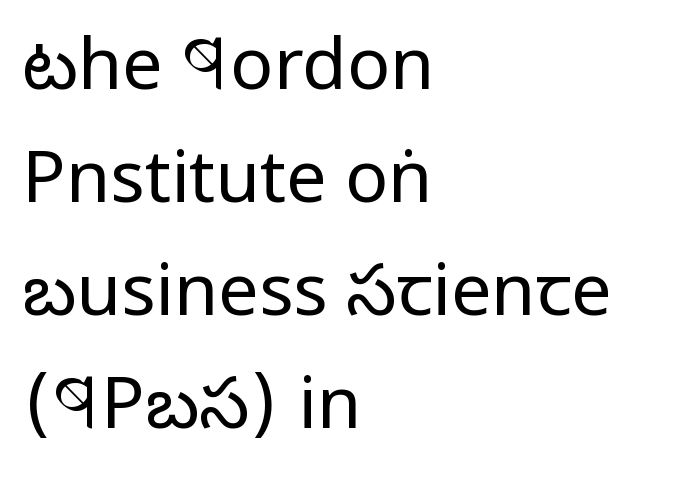
The image shows 72 px regular-weight, condensed sans-serif type, upright; set left-aligned, normal line spacing (1.57x), normal letter spacing, not underlined; low stroke contrast and a large x-height.
